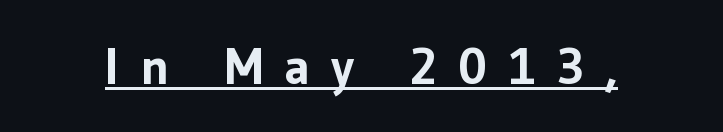
{"serif": "no", "italic": "no", "bold": "yes", "weight": "bold", "width": "normal", "stroke_contrast": "low", "x_height": "medium", "monospaced": "no", "underline": "yes", "letter_spacing": "wide", "letter_spacing_em": 0.42, "glyph_px": 51}
